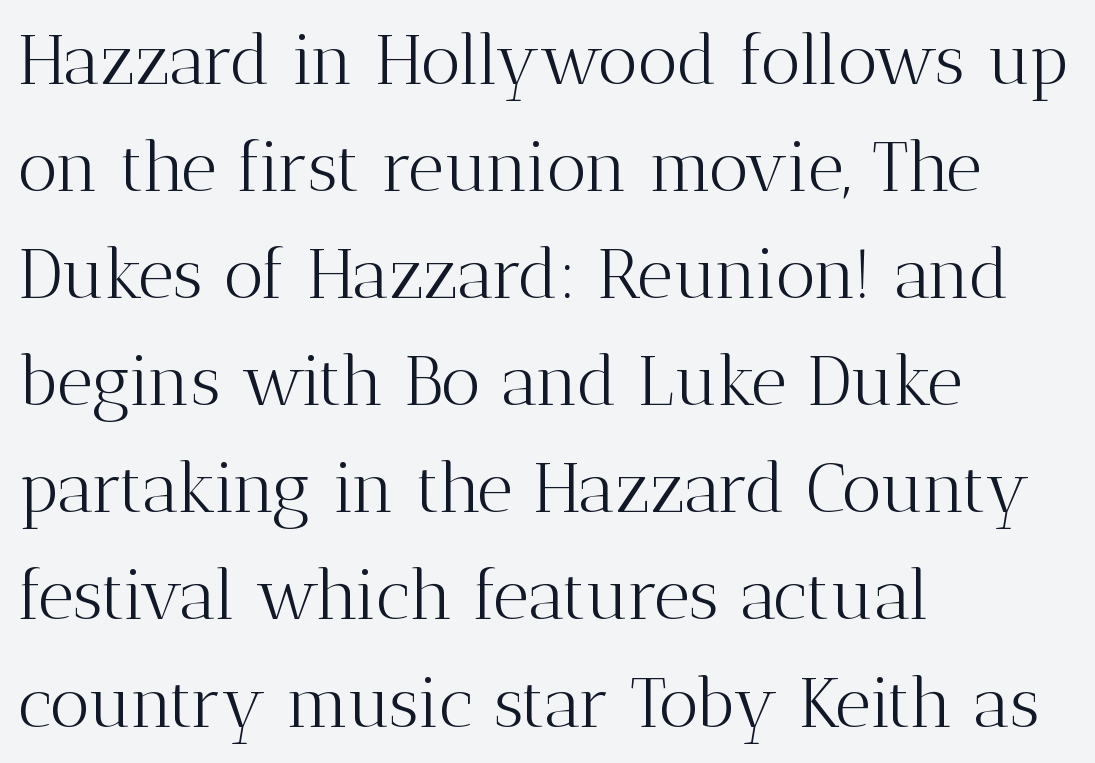
The image shows 70 px light serif type, upright; set left-aligned, normal line spacing (1.53x), normal letter spacing, not underlined; medium stroke contrast and a medium x-height.
